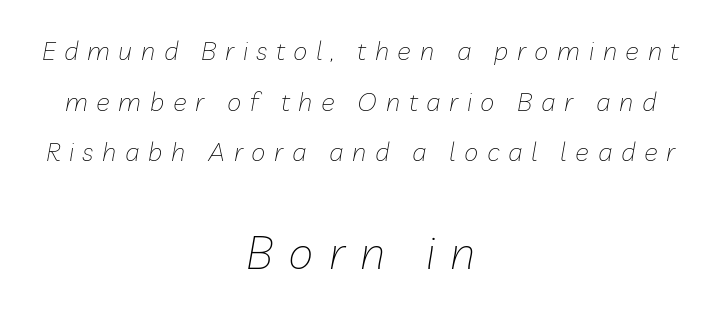
Q: Is the text bold? A: No.
Q: Is the text italic (slanted)? A: Yes, it leans right by about 10 degrees.
Q: Is the text underlined? A: No.
Q: How is the paragraph aligned? A: Centered.
Q: Is the spacing between letters normal or unusually wide? A: Unusually wide.
Q: Is the spacing between lines tight, normal or loose? A: Loose.
Q: Which block of text is set in a larger size, the first (top) or the second (bottom)? A: The second (bottom) one.
Q: Width (condensed, normal, or wide)? A: Normal.
Q: Stroke contrast? A: Low.
Q: x-height? A: Medium.
Q: Monospaced? A: No.
